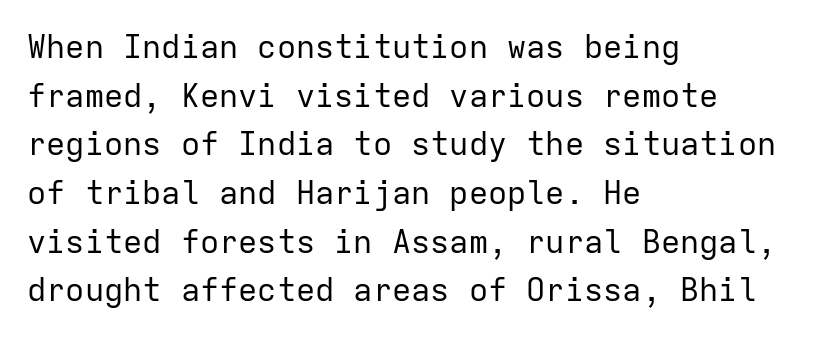
{"serif": "no", "italic": "no", "bold": "no", "weight": "regular", "width": "normal", "stroke_contrast": "low", "x_height": "medium", "monospaced": "yes", "underline": "no", "align": "left", "line_spacing": "normal", "line_spacing_ratio": 1.52, "letter_spacing": "normal", "letter_spacing_em": 0.0, "glyph_px": 32}
